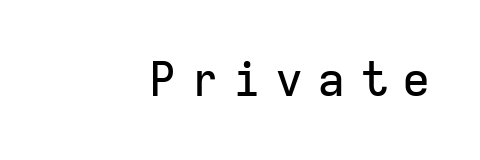
{"serif": "no", "italic": "no", "width": "normal", "stroke_contrast": "low", "x_height": "medium", "monospaced": "yes", "underline": "no", "align": "right", "letter_spacing": "wide", "letter_spacing_em": 0.3, "glyph_px": 47}
